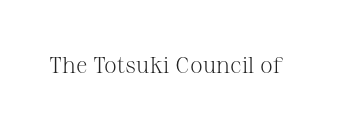
Q: Is the text bold? A: No.
Q: Is the text italic (slanted)? A: No, it is upright.
Q: Is the text underlined? A: No.
Q: Is the spacing between letters normal or unusually wide? A: Normal.
